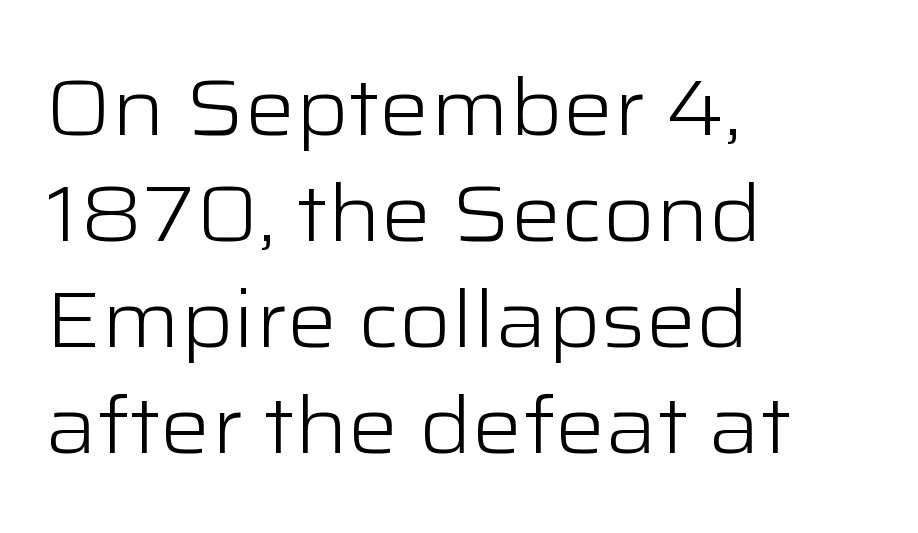
Q: Is the text bold? A: No.
Q: Is the text italic (slanted)? A: No, it is upright.
Q: Is the typeface a serif or a sans-serif typeface? A: Sans-serif.
Q: Is the text underlined? A: No.
Q: How is the paragraph aligned? A: Left-aligned.
Q: Is the spacing between letters normal or unusually wide? A: Normal.
Q: Is the spacing between lines tight, normal or loose? A: Normal.
Q: Width (condensed, normal, or wide)? A: Wide.
Q: Stroke contrast? A: Low.
Q: x-height? A: Medium.
Q: Monospaced? A: No.
